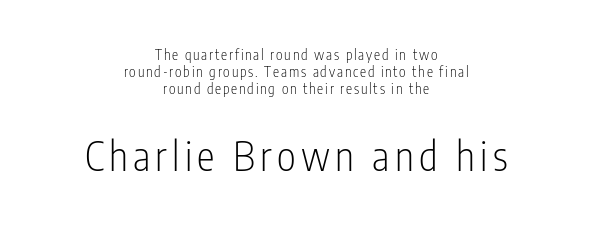
The image shows 40 px light, condensed sans-serif type, upright; set centered, line spacing 1.23x, not underlined; the second (bottom) block is 2.86x larger; low stroke contrast and a medium x-height.
